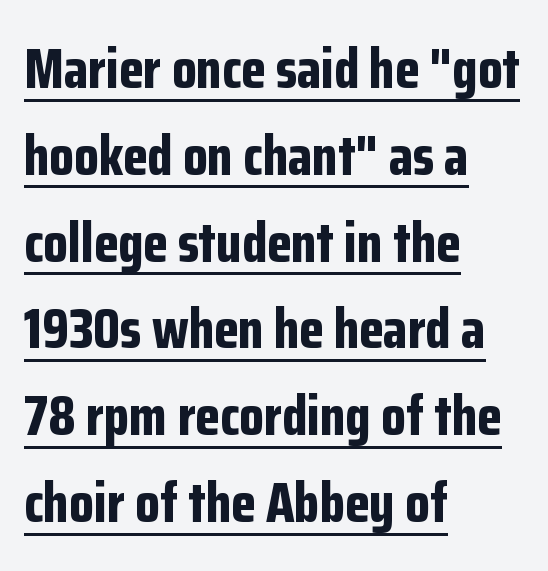
The image shows 56 px bold, condensed sans-serif type, upright; set left-aligned, normal line spacing (1.55x), normal letter spacing, underlined; low stroke contrast and a medium x-height.
